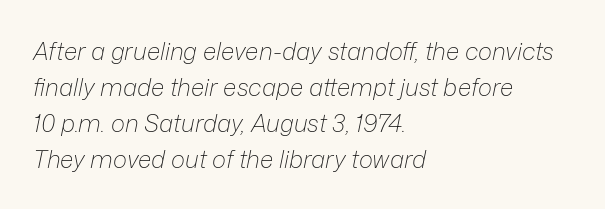
Short note: letters normally spaced. The font sits on the lighter half of the weight spectrum, regular included. Is the block centered? No — it sits flush against the left margin. When letters slant like this, we call the style italic. Lines of text with bare space underneath. The block of text has a typical density, with ordinary space between rows.
